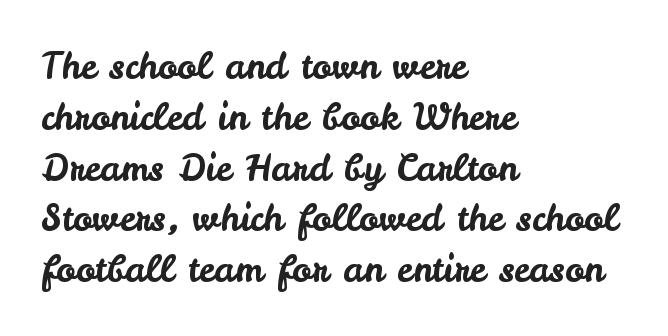
No word sits above an underline. The characters display no serif detailing; their extremities are plain. Varying glyph widths throughout — classic text-font behaviour.
